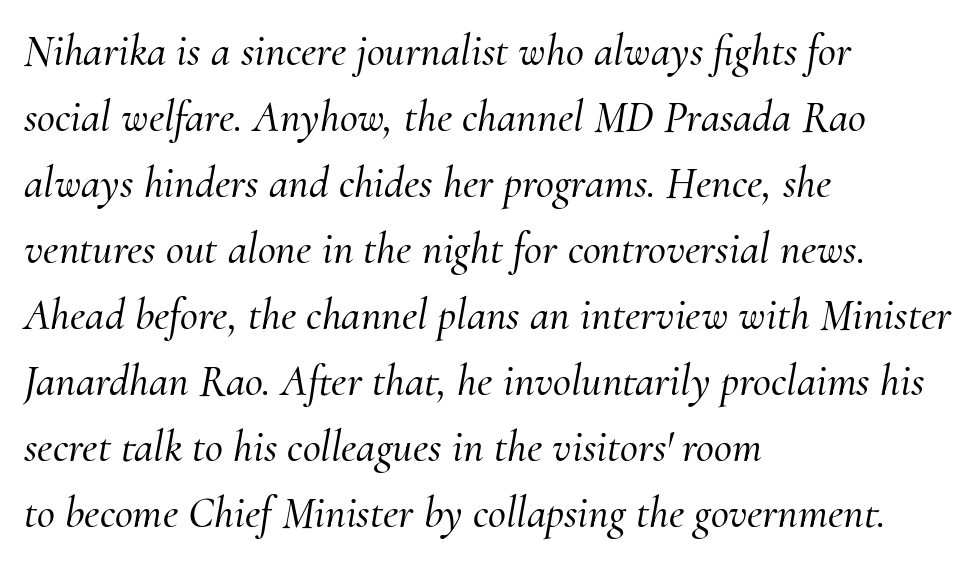
The image shows 44 px serif type, italic (leaning right); set left-aligned, normal line spacing (1.5x), normal letter spacing, not underlined; medium stroke contrast and a small x-height.
